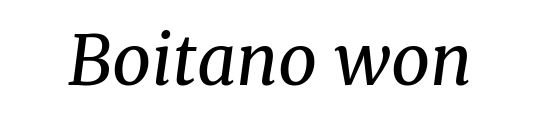
Is this a heavy cut? Hardly; it is regular or lighter. The passage shown is not underscored anywhere. Tracking here is standard; glyphs follow each other at the usual distance. Are there feet on the stems? There are — it's a serif. Note the varied advance widths — an 'i' is clearly narrower than an 'm'.
